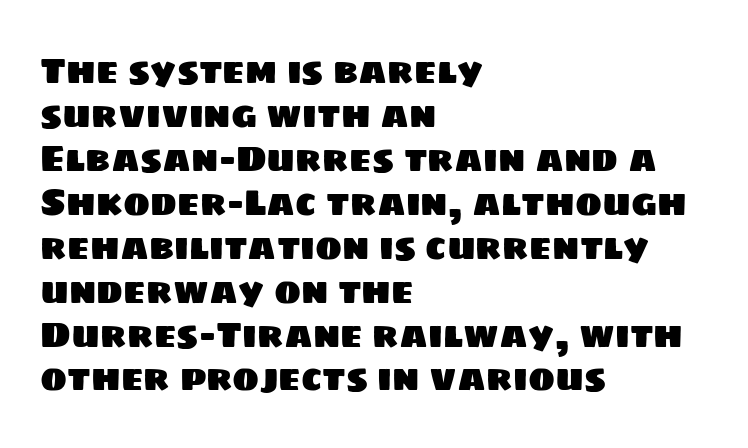
{"serif": "no", "width": "normal", "stroke_contrast": "low", "x_height": "large", "monospaced": "no", "underline": "no", "align": "left", "line_spacing_ratio": 1.22, "letter_spacing": "normal", "letter_spacing_em": 0.0, "glyph_px": 36}
